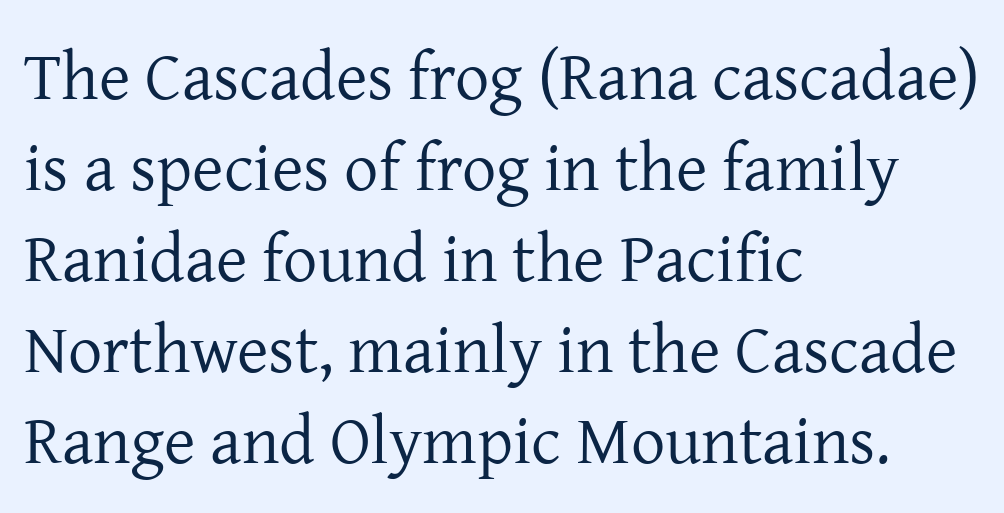
{"serif": "yes", "italic": "no", "bold": "no", "weight": "regular", "width": "normal", "stroke_contrast": "low", "x_height": "medium", "monospaced": "no", "underline": "no", "align": "left", "line_spacing": "normal", "line_spacing_ratio": 1.34, "letter_spacing": "normal", "letter_spacing_em": 0.0, "glyph_px": 68}
